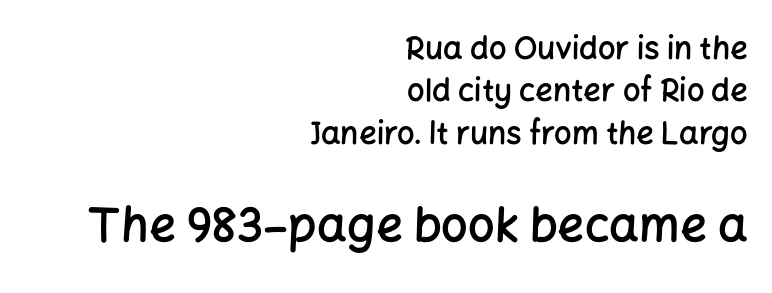
A typesetter would mark this as roman, not italic. Notice how descenders clear the ascenders below comfortably — that's standard leading. Check where the strokes stop: nothing finishes them off — pure sans. These lines carry some extra weight — a demibold, not a full bold. These lines keep a tight, regular rhythm from letter to letter.
